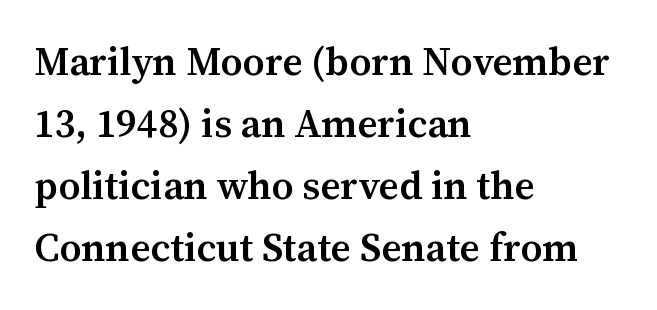
The typesetter chose a ragged-right arrangement here. The words here are not underlined. Vertical spacing — default. Regarding serifs, this sample has them. Each glyph is drawn with semibold strokes, heavier than normal yet not fully bold. The type is set solid horizontally, with unmodified tracking.
